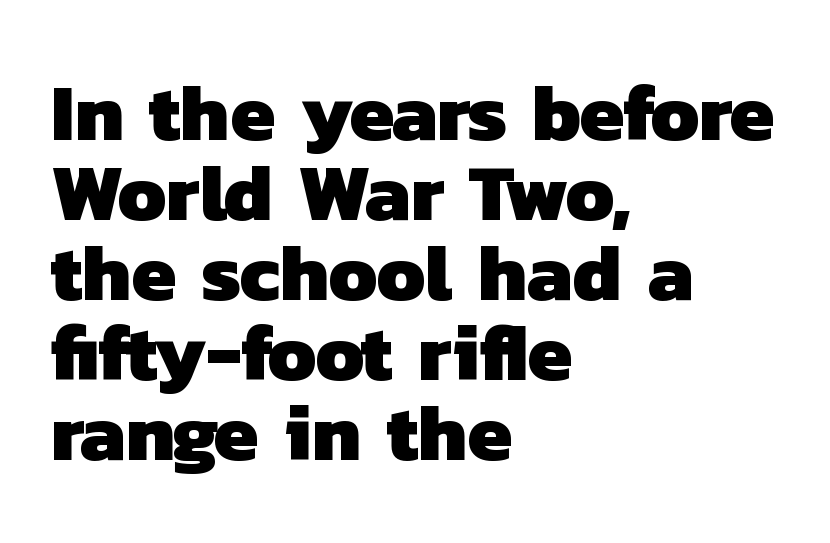
{"serif": "no", "bold": "yes", "weight": "heavy", "width": "normal", "stroke_contrast": "low", "x_height": "medium", "monospaced": "no", "underline": "no", "align": "left", "line_spacing": "tight", "line_spacing_ratio": 1.0, "letter_spacing": "normal", "letter_spacing_em": 0.0, "glyph_px": 80}
